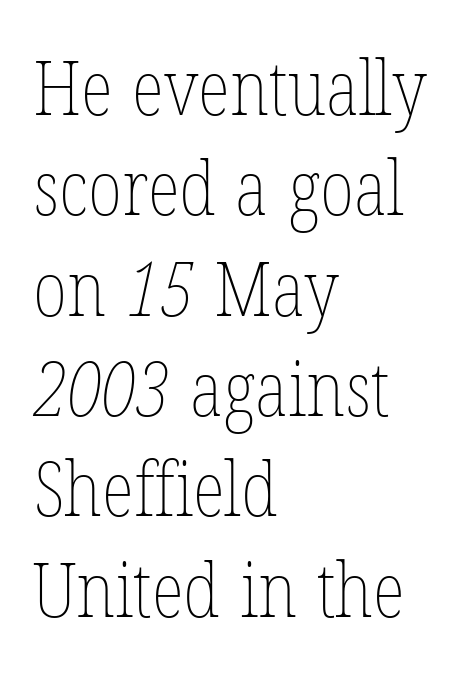
{"bold": "no", "weight": "thin", "width": "condensed", "stroke_contrast": "low", "x_height": "medium", "monospaced": "no", "underline": "no", "align": "left", "line_spacing": "normal", "line_spacing_ratio": 1.32, "letter_spacing": "normal", "letter_spacing_em": 0.0, "glyph_px": 76}
